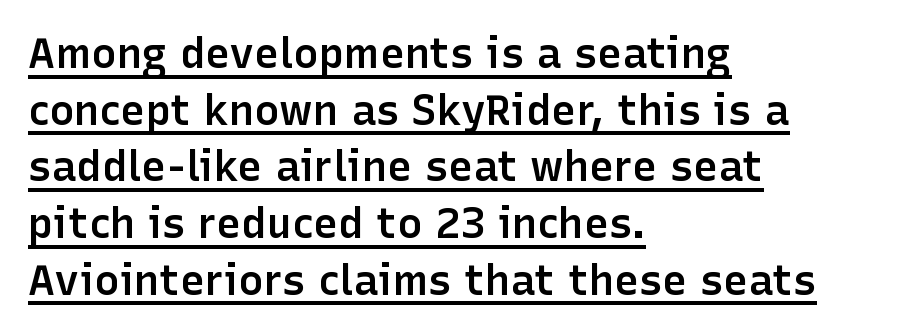
Q: Is the text bold? A: Semi-bold.
Q: Is the text italic (slanted)? A: No, it is upright.
Q: Is the typeface a serif or a sans-serif typeface? A: Sans-serif.
Q: Is the text underlined? A: Yes.
Q: How is the paragraph aligned? A: Left-aligned.
Q: Is the spacing between letters normal or unusually wide? A: Normal.
Q: Is the spacing between lines tight, normal or loose? A: Normal.
Q: Width (condensed, normal, or wide)? A: Normal.
Q: Stroke contrast? A: Low.
Q: x-height? A: Medium.
Q: Monospaced? A: No.
